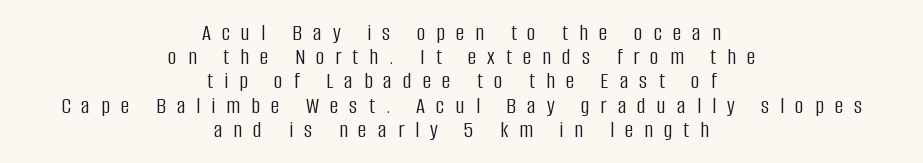
Q: Is the text bold? A: No.
Q: Is the text italic (slanted)? A: No, it is upright.
Q: Is the text underlined? A: No.
Q: How is the paragraph aligned? A: Centered.
Q: Is the spacing between letters normal or unusually wide? A: Unusually wide.
Q: Is the spacing between lines tight, normal or loose? A: Tight.
